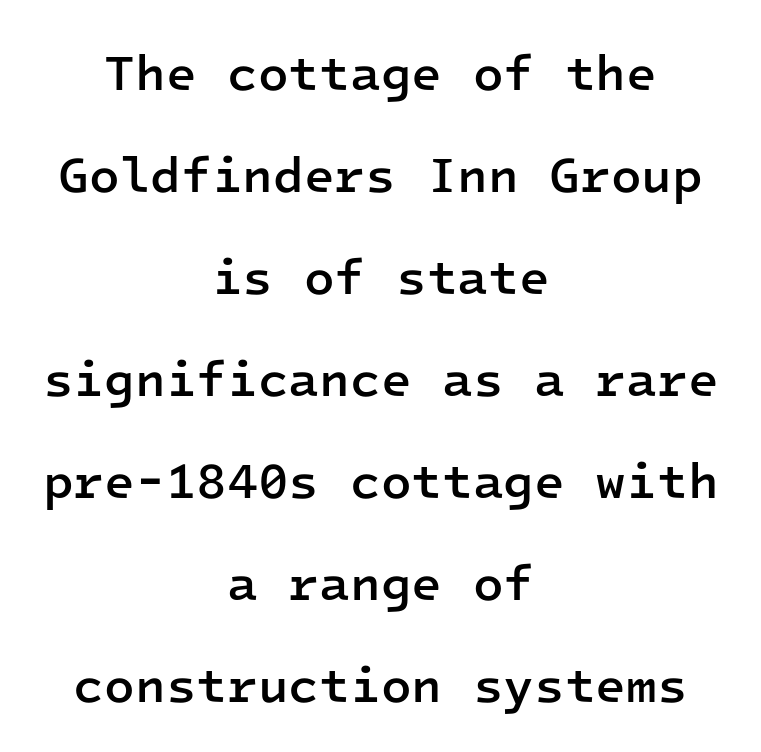
The image shows 50 px semibold sans-serif type, upright, monospaced; set centered, loose line spacing (2.04x), normal letter spacing, not underlined; low stroke contrast and a medium x-height.
